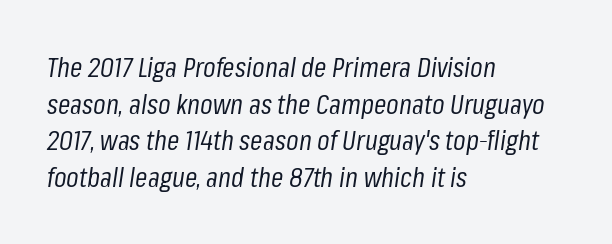
Q: Is the text bold? A: No.
Q: Is the text italic (slanted)? A: Yes, it leans right by about 8 degrees.
Q: Is the text underlined? A: No.
Q: How is the paragraph aligned? A: Left-aligned.
Q: Is the spacing between letters normal or unusually wide? A: Normal.
Q: Is the spacing between lines tight, normal or loose? A: Normal.
Q: Width (condensed, normal, or wide)? A: Condensed.
Q: Stroke contrast? A: Low.
Q: x-height? A: Medium.
Q: Monospaced? A: No.
